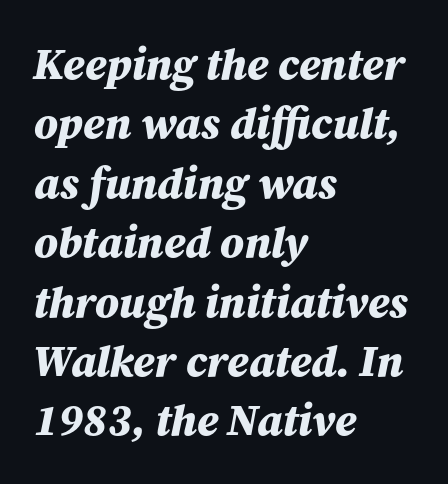
The image shows 44 px bold type, italic (leaning right); set left-aligned, normal line spacing (1.35x), normal letter spacing, not underlined; medium stroke contrast and a medium x-height.
